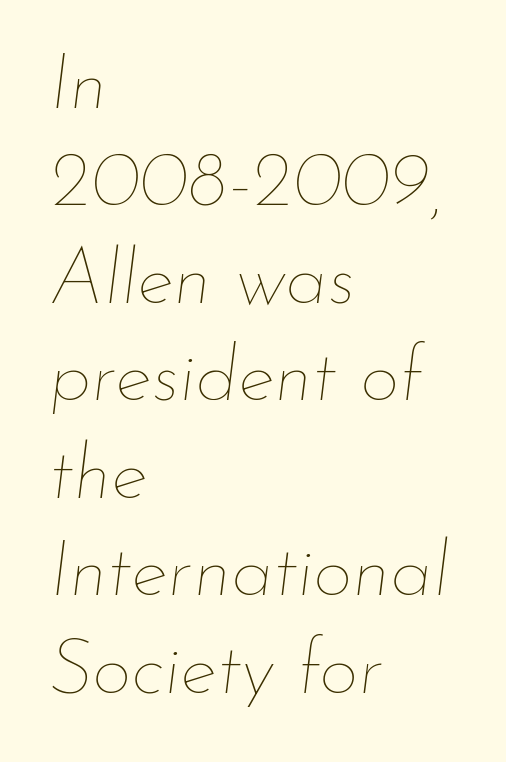
Q: Is the text bold? A: No.
Q: Is the text italic (slanted)? A: Yes, it leans right by about 7 degrees.
Q: Is the text underlined? A: No.
Q: How is the paragraph aligned? A: Left-aligned.
Q: Is the spacing between letters normal or unusually wide? A: Normal.
Q: Is the spacing between lines tight, normal or loose? A: Normal.
Q: Width (condensed, normal, or wide)? A: Normal.
Q: Stroke contrast? A: Low.
Q: x-height? A: Small.
Q: Monospaced? A: No.
